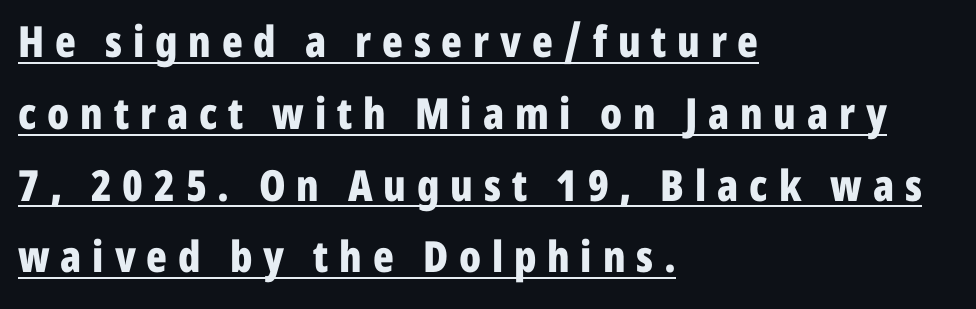
{"serif": "no", "italic": "no", "bold": "yes", "weight": "bold", "width": "condensed", "stroke_contrast": "low", "x_height": "medium", "monospaced": "no", "underline": "yes", "align": "left", "line_spacing": "normal", "line_spacing_ratio": 1.67, "letter_spacing": "wide", "letter_spacing_em": 0.25, "glyph_px": 43}
